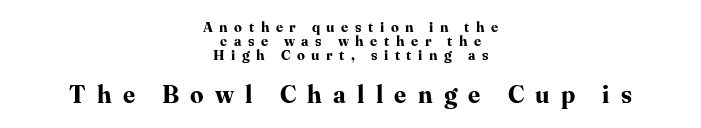
The image shows 24 px bold type, upright; set centered, tight line spacing (0.99x), unusually wide letter spacing (+0.47 em), not underlined; the second (bottom) block is 1.71x larger.
